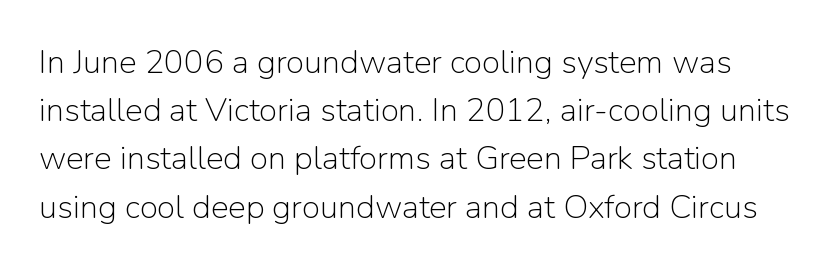
{"serif": "no", "italic": "no", "bold": "no", "weight": "light", "width": "normal", "stroke_contrast": "low", "x_height": "medium", "monospaced": "no", "underline": "no", "line_spacing": "normal", "line_spacing_ratio": 1.46, "letter_spacing": "normal", "letter_spacing_em": 0.0, "glyph_px": 33}
